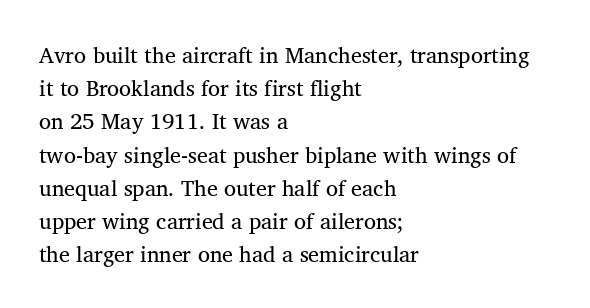
{"italic": "no", "bold": "no", "underline": "no", "align": "left", "line_spacing": "normal", "line_spacing_ratio": 1.51, "letter_spacing": "normal", "letter_spacing_em": 0.0, "glyph_px": 22}
